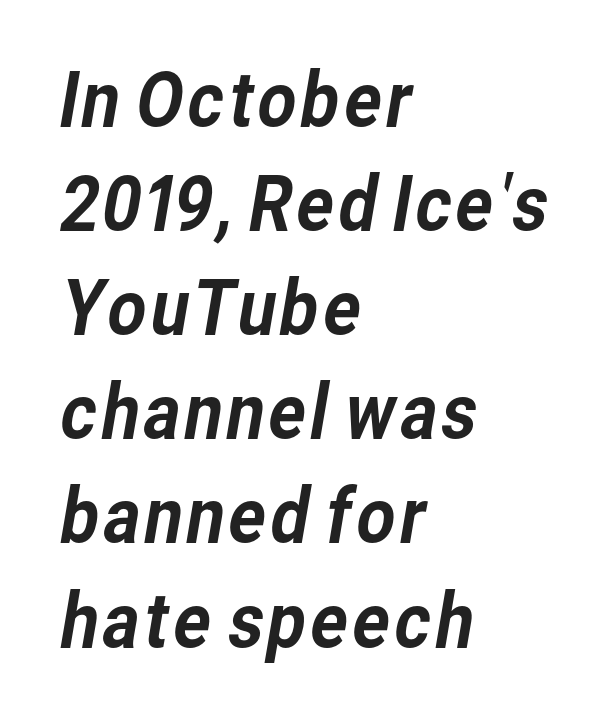
Q: Is the typeface a serif or a sans-serif typeface? A: Sans-serif.
Q: Is the text underlined? A: No.
Q: How is the paragraph aligned? A: Left-aligned.
Q: Is the spacing between letters normal or unusually wide? A: Normal.
Q: Is the spacing between lines tight, normal or loose? A: Normal.
Q: Width (condensed, normal, or wide)? A: Normal.
Q: Stroke contrast? A: Low.
Q: x-height? A: Medium.
Q: Monospaced? A: No.
